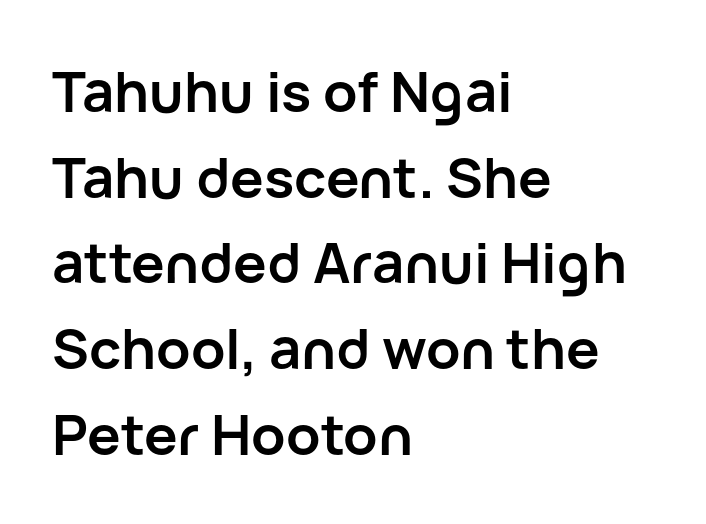
Q: Is the text bold? A: Yes.
Q: Is the text italic (slanted)? A: No, it is upright.
Q: Is the typeface a serif or a sans-serif typeface? A: Sans-serif.
Q: Is the text underlined? A: No.
Q: How is the paragraph aligned? A: Left-aligned.
Q: Is the spacing between letters normal or unusually wide? A: Normal.
Q: Is the spacing between lines tight, normal or loose? A: Normal.
Q: Width (condensed, normal, or wide)? A: Normal.
Q: Stroke contrast? A: Low.
Q: x-height? A: Medium.
Q: Monospaced? A: No.
